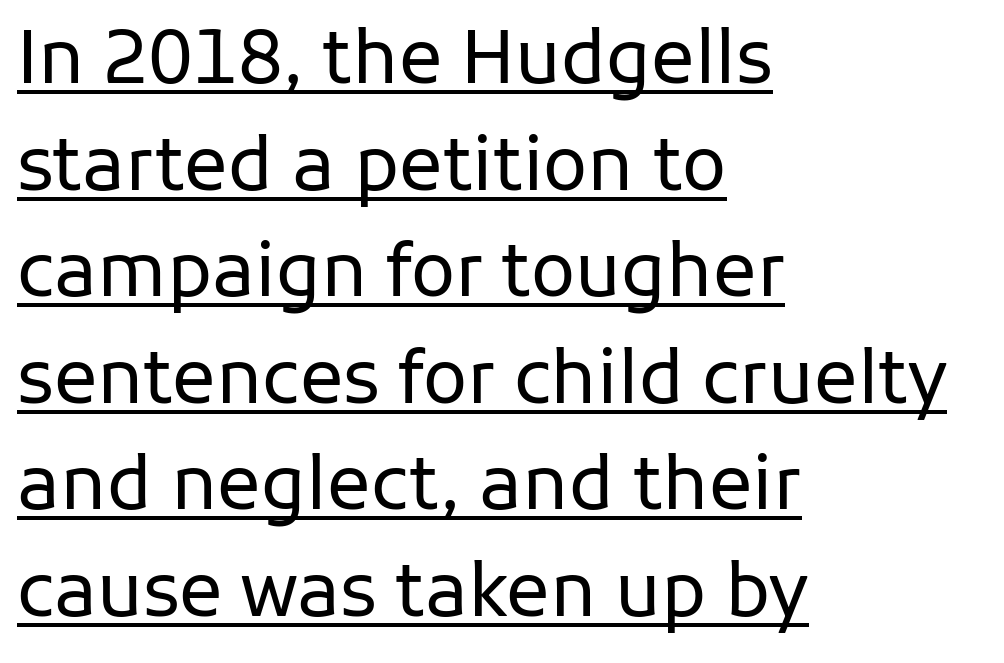
Q: Is the text bold? A: No.
Q: Is the text italic (slanted)? A: No, it is upright.
Q: Is the typeface a serif or a sans-serif typeface? A: Sans-serif.
Q: Is the text underlined? A: Yes.
Q: How is the paragraph aligned? A: Left-aligned.
Q: Is the spacing between letters normal or unusually wide? A: Normal.
Q: Is the spacing between lines tight, normal or loose? A: Normal.
Q: Width (condensed, normal, or wide)? A: Normal.
Q: Stroke contrast? A: Low.
Q: x-height? A: Medium.
Q: Monospaced? A: No.
